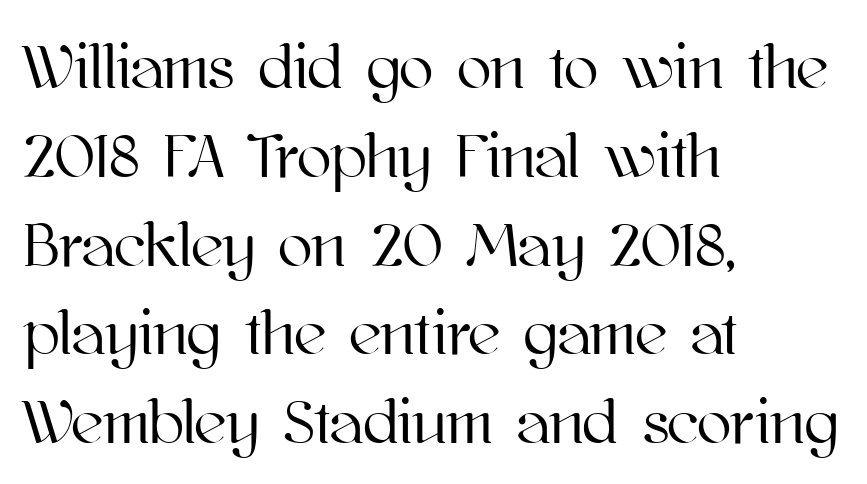
The image shows 63 px text type, upright; set left-aligned, normal line spacing (1.41x), normal letter spacing, not underlined; high stroke contrast and a medium x-height.
